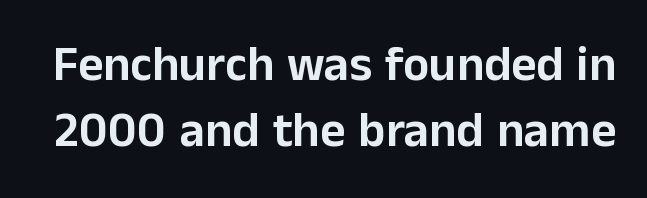
Any mark beneath the type? The region is blank. Nothing unusual about the tracking: characters are spaced as the font intends. The face used here is proportionally spaced, like ordinary book or web type. Every character sits straight up, as roman type does.
